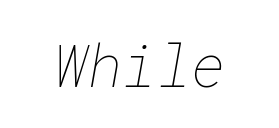
How are the letters spaced? Ordinarily, with no added tracking. Vertical stems look standard width or narrower in stroke. This rendering features lettering with no underline.
